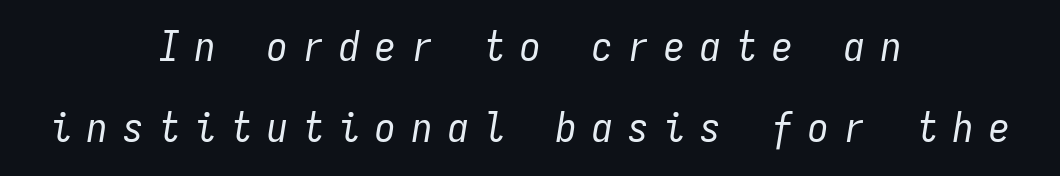
{"italic": "yes", "lean": "right", "slant_degrees": 9, "bold": "no", "weight": "regular", "width": "condensed", "stroke_contrast": "low", "x_height": "medium", "monospaced": "yes", "underline": "no", "align": "center", "line_spacing": "loose", "line_spacing_ratio": 1.98, "letter_spacing": "wide", "letter_spacing_em": 0.38, "glyph_px": 41}
